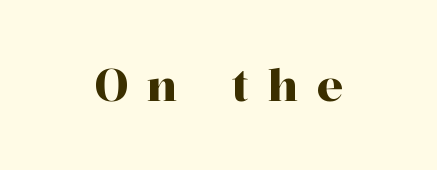
Unlike a clean sans, this face finishes its strokes with serifs. No italicization has been applied; the sample stays upright. Caption: expanded tracking, letters set apart. Think of a printed novel: that variable character pitch is what you see here. Words float on clear page, feet unadorned.
